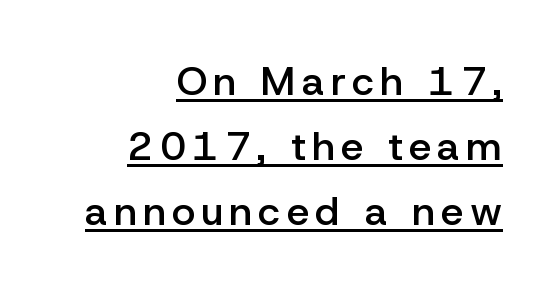
{"serif": "no", "italic": "no", "bold": "semi", "weight": "semibold", "width": "normal", "stroke_contrast": "low", "x_height": "medium", "monospaced": "no", "underline": "yes", "align": "right", "line_spacing": "normal", "line_spacing_ratio": 1.63, "glyph_px": 40}
